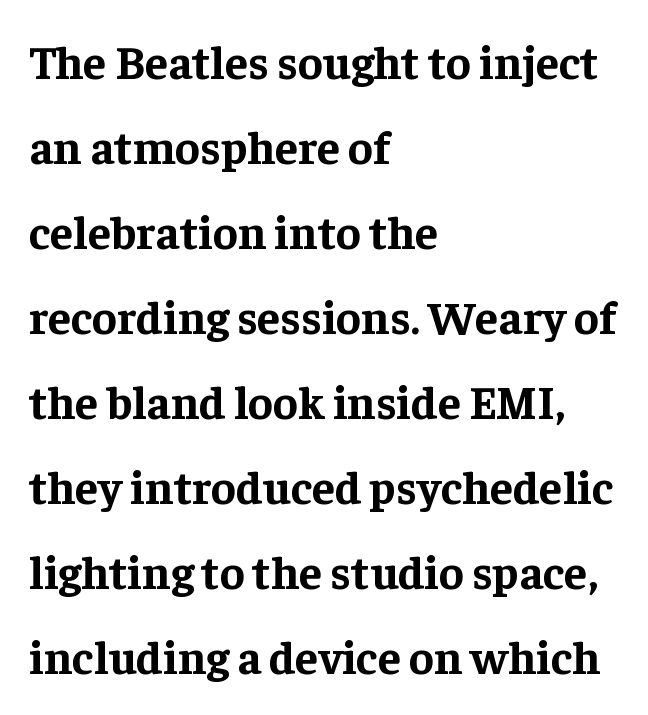
The image shows 47 px bold serif type, upright; set left-aligned, line spacing 1.81x, normal letter spacing, not underlined; low stroke contrast and a medium x-height.
